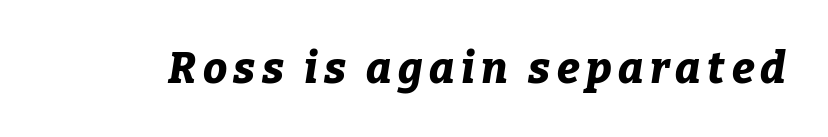
The image shows 43 px bold type, italic (leaning right); set not underlined; low stroke contrast and a medium x-height.
